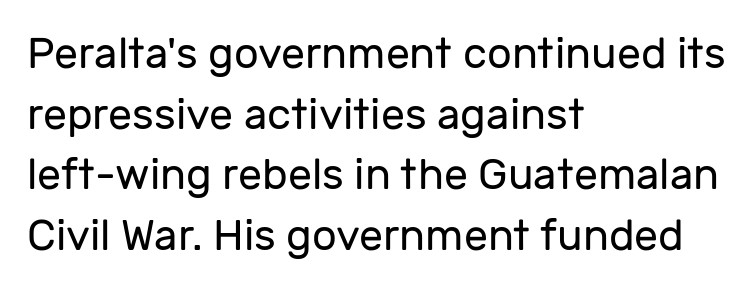
The image shows 43 px regular-weight sans-serif type, upright; set left-aligned, normal line spacing (1.41x), normal letter spacing, not underlined; low stroke contrast and a medium x-height.
